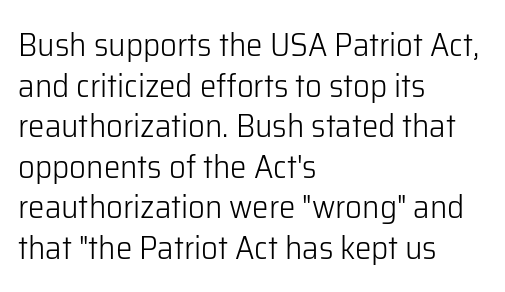
Check where the strokes stop: nothing finishes them off — pure sans. A quiet, ordinary-to-light weight characterises the typeface. If you drew a line through each stem, it would be perfectly vertical. These lines keep a tight, regular rhythm from letter to letter. Spacing verdict: proportional, widths tailored to each character.
